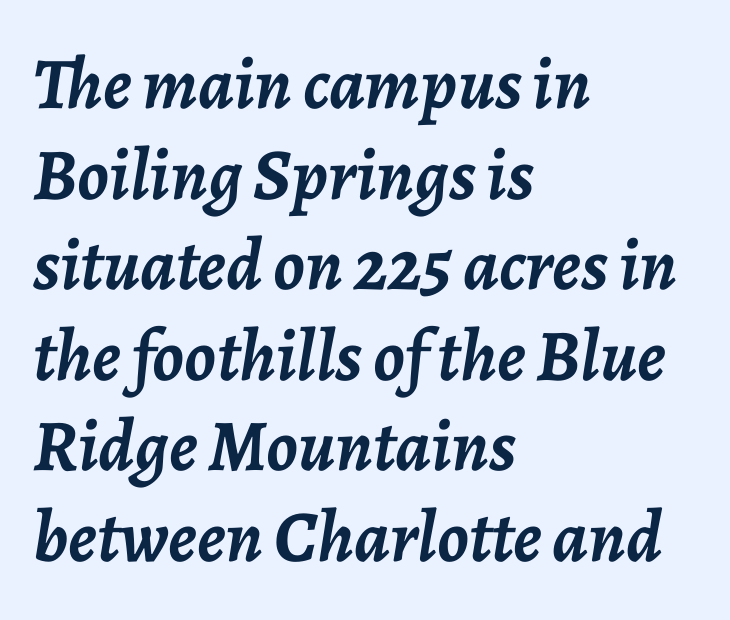
Observe the lean: these are italic letterforms. Characters follow at the spacing the type designer built in. Spacing verdict: proportional, widths tailored to each character. The passage shown is emphatically bold. Unmarked baselines from the first word to the last.
